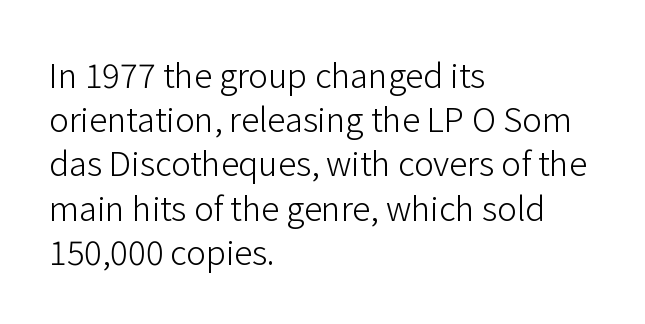
Q: Is the text bold? A: No.
Q: Is the text italic (slanted)? A: No, it is upright.
Q: Is the typeface a serif or a sans-serif typeface? A: Sans-serif.
Q: Is the text underlined? A: No.
Q: How is the paragraph aligned? A: Left-aligned.
Q: Is the spacing between letters normal or unusually wide? A: Normal.
Q: Is the spacing between lines tight, normal or loose? A: Normal.
Q: Width (condensed, normal, or wide)? A: Normal.
Q: Stroke contrast? A: Low.
Q: x-height? A: Medium.
Q: Monospaced? A: No.
